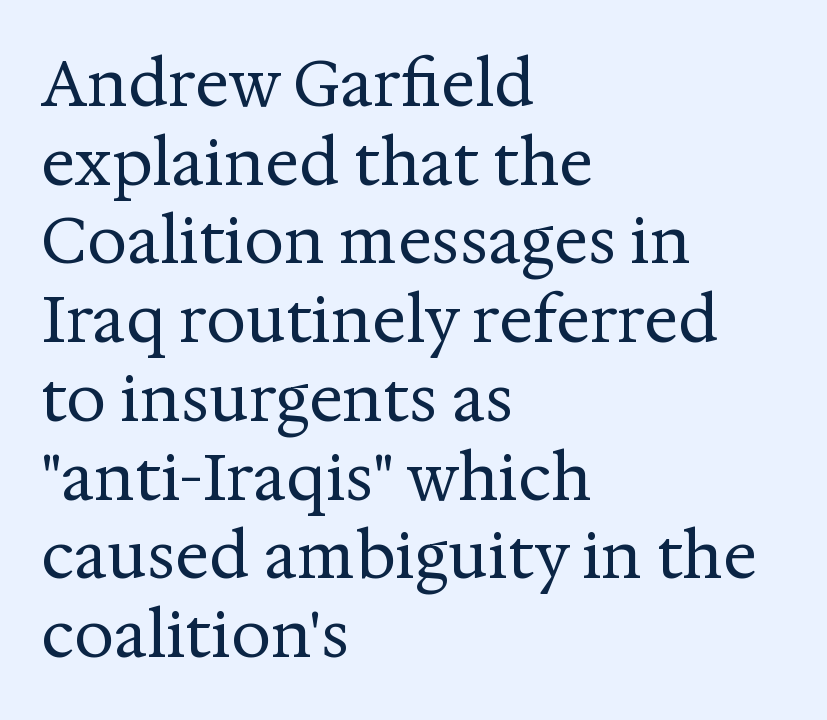
This sample uses an upright cut, with every glyph sitting square on the baseline. I'd call this a serif setting — the letters wear small feet. No chunkiness to these letters — they're not bold. This sample has the flowing, uneven cadence of proportional lettering. Leading matches the norm, producing a regular column. The lines in this sample share a left origin and differ only in where they stop.
